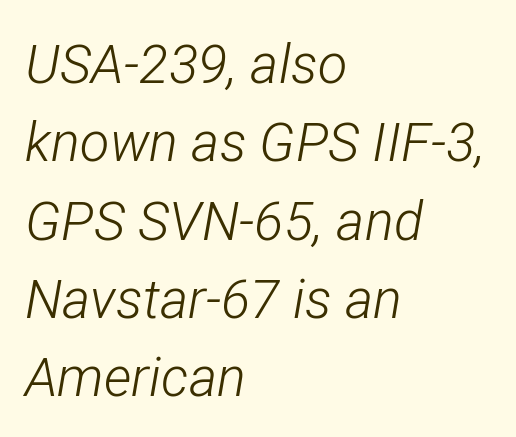
Slant detected: the letters are inclined. The rendering keeps characters at their native spacing. Interline gaps are of average width in this sample. Counters stay open thanks to moderate or lighter strokes. Varying glyph widths throughout — classic text-font behaviour. The paragraph shown leans on its left margin.
